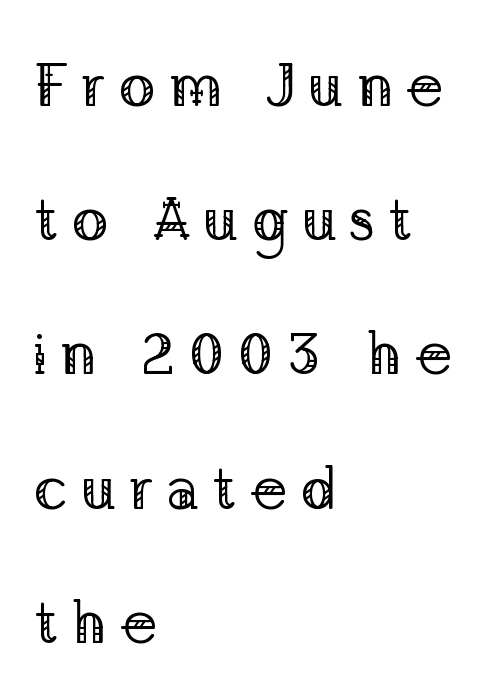
The image shows 61 px regular-weight serif type, upright; set left-aligned, loose line spacing (2.2x), unusually wide letter spacing (+0.2 em), not underlined; low stroke contrast and a medium x-height.
